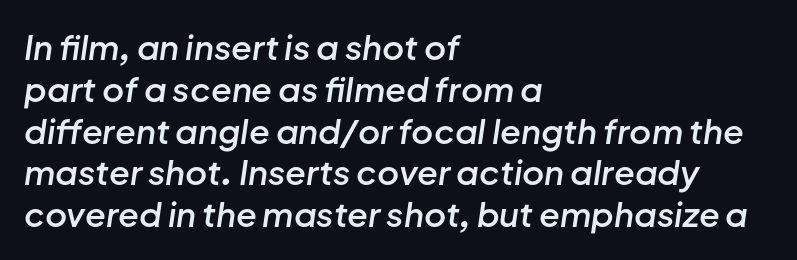
The image shows 34 px semibold type, italic (leaning right); set left-aligned, line spacing 1.23x, normal letter spacing, not underlined; low stroke contrast and a medium x-height.
